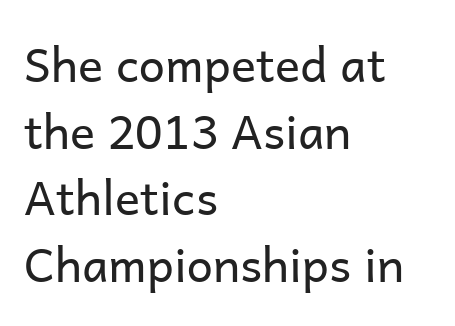
A quiet, ordinary-to-light weight characterises the typeface. Compared with a centered layout, this one pins lines to the left instead. Every stem runs plumb, perpendicular to the baseline. Only glyphs here, with clear space below each row. Are there feet on the stems? There aren't — it's a sans. Line spacing here is normal.
